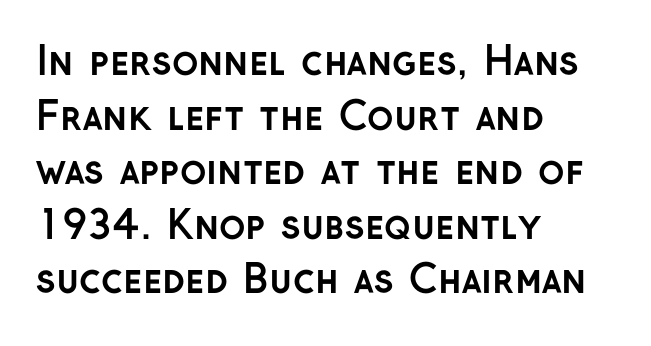
Q: Is the text bold? A: Yes.
Q: Is the text italic (slanted)? A: No, it is upright.
Q: Is the typeface a serif or a sans-serif typeface? A: Sans-serif.
Q: Is the text underlined? A: No.
Q: How is the paragraph aligned? A: Left-aligned.
Q: Is the spacing between letters normal or unusually wide? A: Normal.
Q: Is the spacing between lines tight, normal or loose? A: Normal.
Q: Width (condensed, normal, or wide)? A: Normal.
Q: Stroke contrast? A: Low.
Q: x-height? A: Medium.
Q: Monospaced? A: No.
